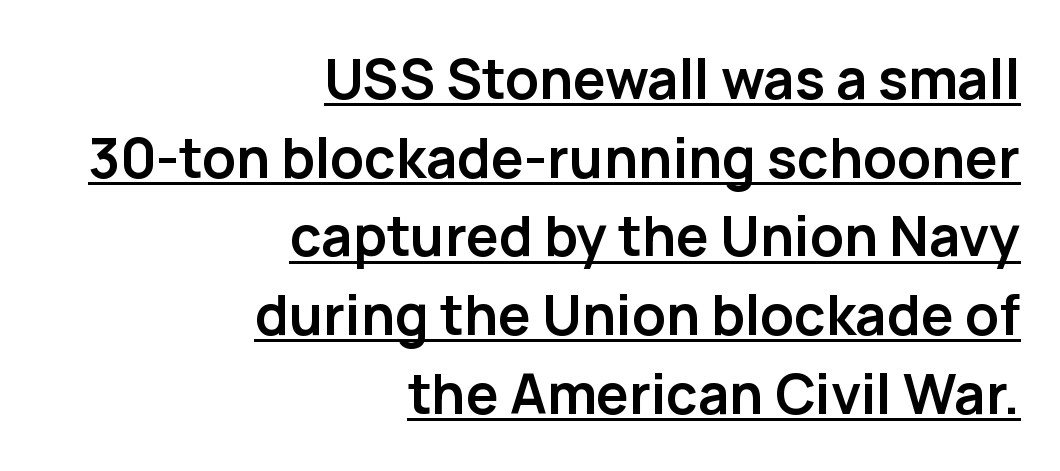
{"serif": "no", "italic": "no", "bold": "yes", "weight": "semibold", "width": "normal", "stroke_contrast": "low", "x_height": "medium", "monospaced": "no", "underline": "yes", "align": "right", "line_spacing": "normal", "line_spacing_ratio": 1.43, "letter_spacing": "normal", "letter_spacing_em": 0.0, "glyph_px": 55}
